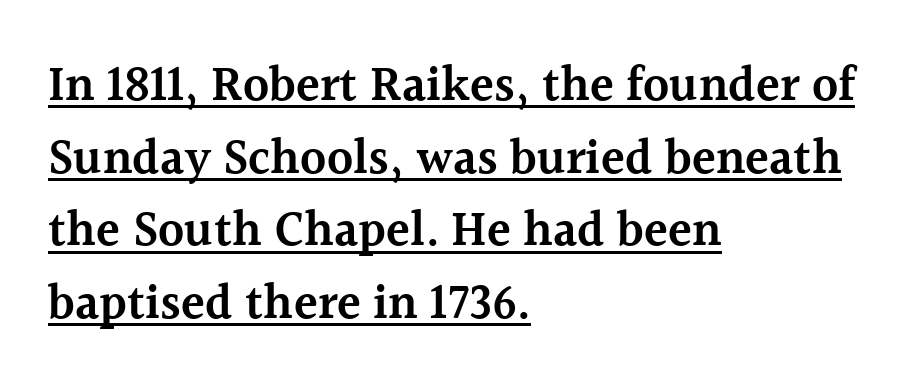
The image shows 49 px semibold serif type, upright; set left-aligned, normal line spacing (1.48x), normal letter spacing, underlined; a medium x-height.
